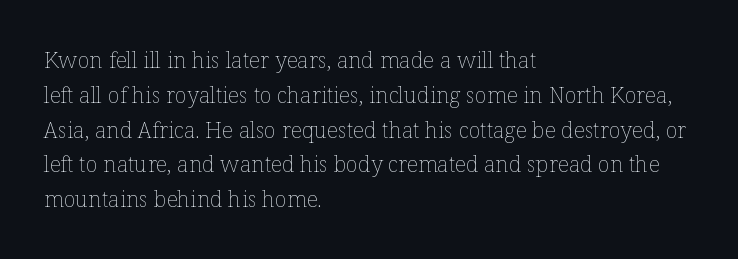
All the whitespace from short lines collects on the right. No extra tracking has been applied to these lines. Characters remain perfectly vertical along every line. The space beneath each line is pristine and unruled. Vertical stems look standard width or narrower in stroke.
